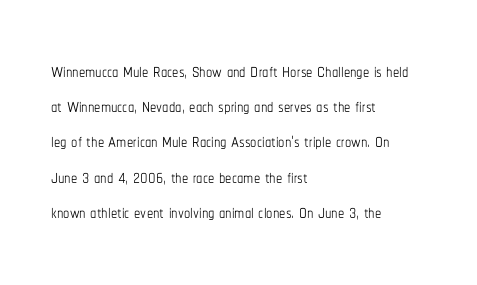
The image shows 25 px text type, upright; set left-aligned, normal line spacing (1.41x), normal letter spacing, not underlined.
